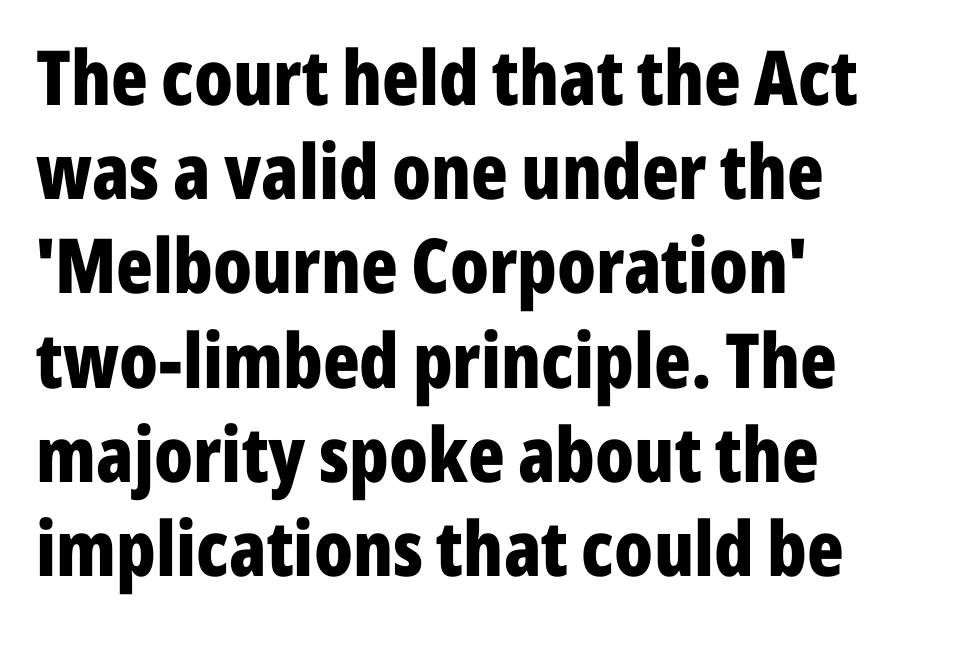
Q: Is the text bold? A: Yes.
Q: Is the text italic (slanted)? A: No, it is upright.
Q: Is the typeface a serif or a sans-serif typeface? A: Sans-serif.
Q: Is the text underlined? A: No.
Q: How is the paragraph aligned? A: Left-aligned.
Q: Is the spacing between letters normal or unusually wide? A: Normal.
Q: Width (condensed, normal, or wide)? A: Condensed.
Q: Stroke contrast? A: Low.
Q: x-height? A: Medium.
Q: Monospaced? A: No.
